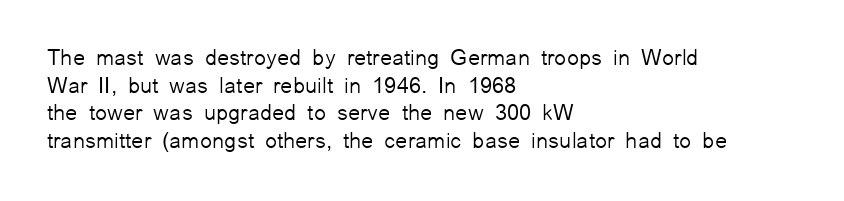
{"italic": "no", "bold": "no", "underline": "no", "align": "left", "line_spacing": "normal", "line_spacing_ratio": 1.26, "letter_spacing": "normal", "letter_spacing_em": 0.0, "glyph_px": 22}
